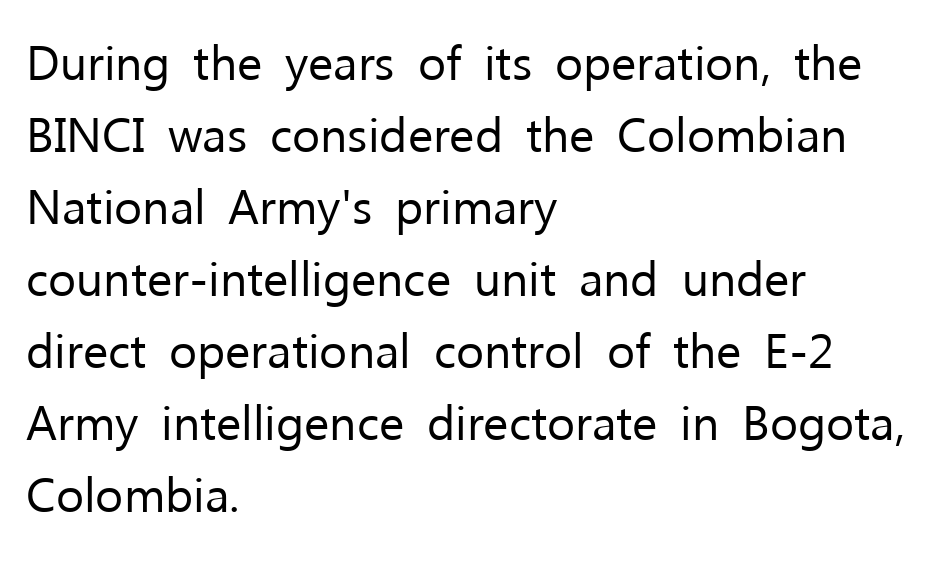
Q: Is the text bold? A: No.
Q: Is the text italic (slanted)? A: No, it is upright.
Q: Is the typeface a serif or a sans-serif typeface? A: Sans-serif.
Q: Is the text underlined? A: No.
Q: How is the paragraph aligned? A: Left-aligned.
Q: Is the spacing between letters normal or unusually wide? A: Normal.
Q: Is the spacing between lines tight, normal or loose? A: Normal.
Q: Width (condensed, normal, or wide)? A: Normal.
Q: Stroke contrast? A: Low.
Q: x-height? A: Medium.
Q: Monospaced? A: No.
